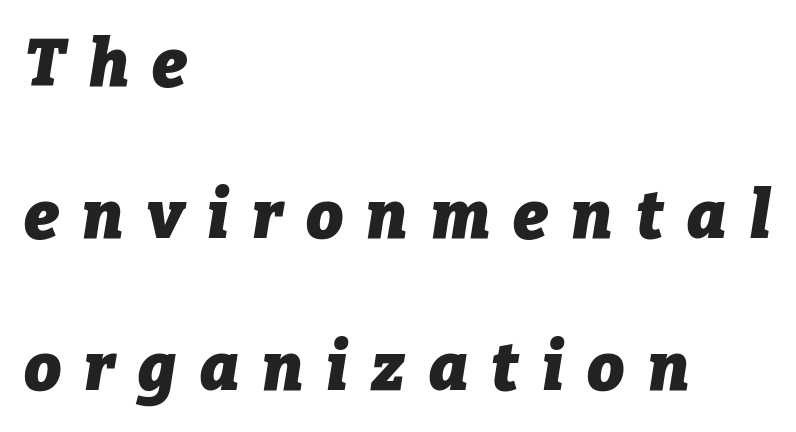
Italic: yes, the glyphs are oblique. Successive baselines arrive slowly, with a big drop between each. Short note: letters widely spaced. What weight is shown? A full bold with thick strokes. The rendering uses natural spacing where letterforms have individual widths.
